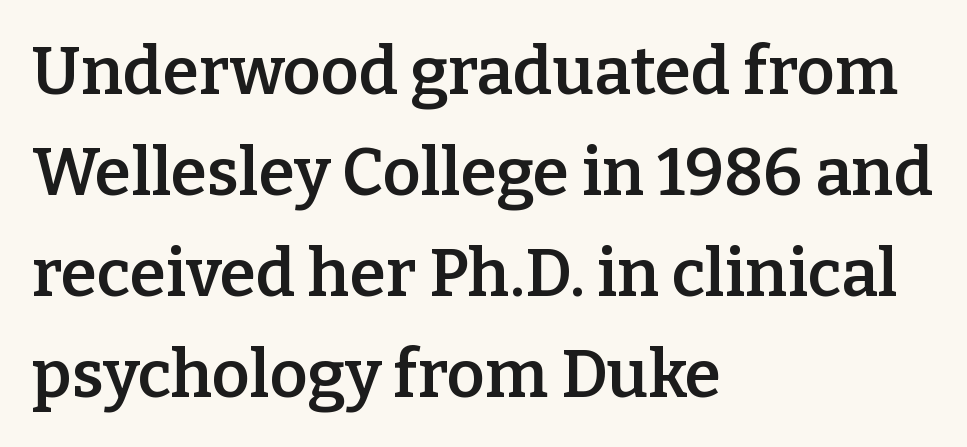
Q: Is the text bold? A: Semi-bold.
Q: Is the text italic (slanted)? A: No, it is upright.
Q: Is the typeface a serif or a sans-serif typeface? A: Serif.
Q: Is the text underlined? A: No.
Q: How is the paragraph aligned? A: Left-aligned.
Q: Is the spacing between letters normal or unusually wide? A: Normal.
Q: Is the spacing between lines tight, normal or loose? A: Normal.
Q: Width (condensed, normal, or wide)? A: Normal.
Q: Stroke contrast? A: Low.
Q: x-height? A: Medium.
Q: Monospaced? A: No.
